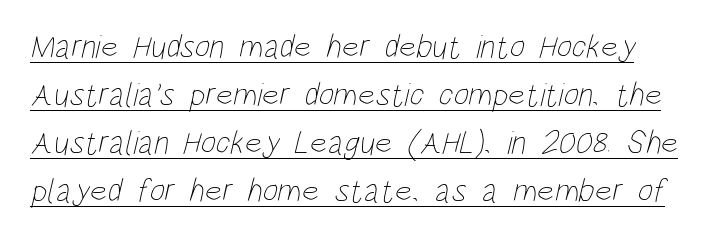
Each letter keeps its own natural width here, so spacing adapts to shape. Decoration check: the copy is underlined. Does extra space separate the letters? No, they use regular spacing. Weight class: somewhere from thin through regular. Is there much room between lines? A standard amount, neither cramped nor airy.
